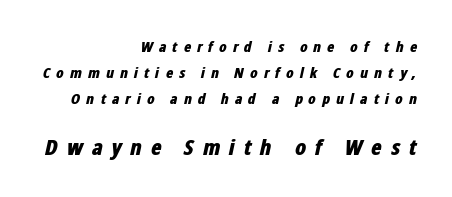
The image shows 22 px bold type, italic (leaning right); set right-aligned, line spacing 1.74x, unusually wide letter spacing (+0.39 em), not underlined; the second (bottom) block is 1.47x larger.
